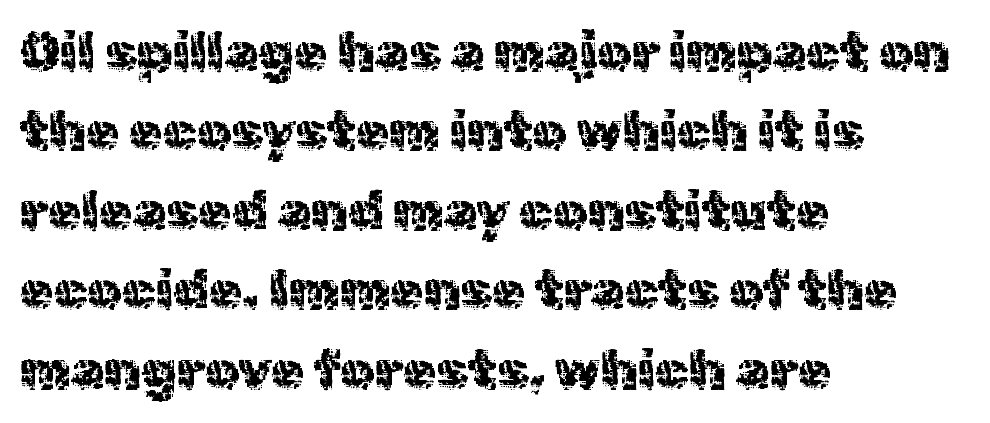
Regarding serifs, this sample does without them. Compared with typical body copy, the letter spacing here is the same. Italic? Not at all — the glyphs are vertical. Baseline-to-baseline distance is the conventional proportion of letter height. Typeset ragged right — the left edge is the straight one.
